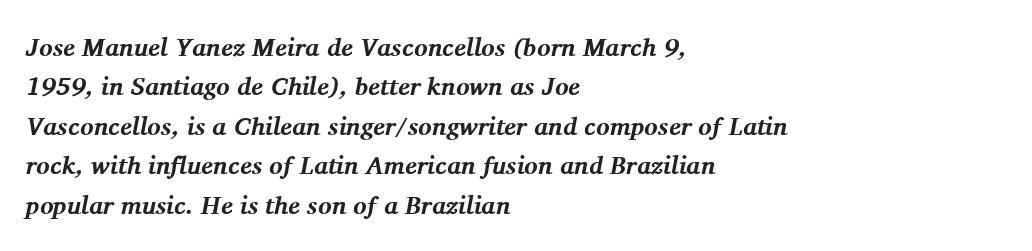
{"italic": "yes", "lean": "right", "slant_degrees": 11, "bold": "yes", "underline": "no", "align": "left", "line_spacing": "normal", "line_spacing_ratio": 1.58, "letter_spacing": "normal", "letter_spacing_em": 0.0, "glyph_px": 25}
